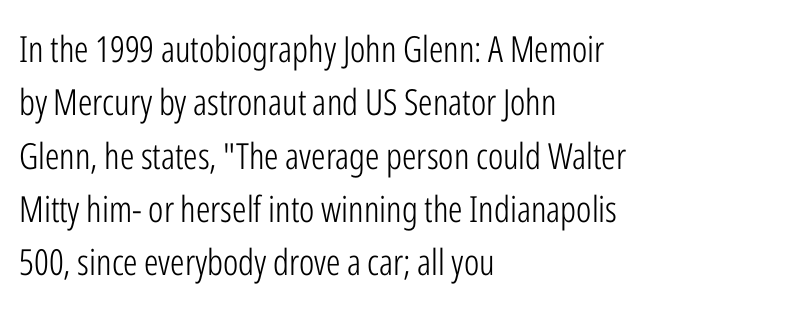
The image shows 36 px light, condensed sans-serif type, upright; set left-aligned, normal line spacing (1.48x), normal letter spacing, not underlined; low stroke contrast and a medium x-height.
